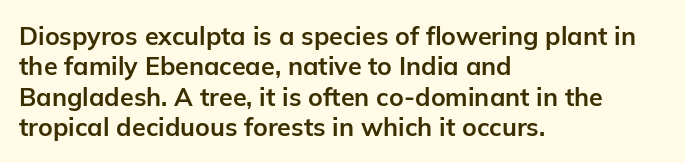
{"italic": "no", "bold": "yes", "underline": "no", "align": "left", "line_spacing_ratio": 1.22, "letter_spacing": "normal", "letter_spacing_em": 0.0, "glyph_px": 25}
